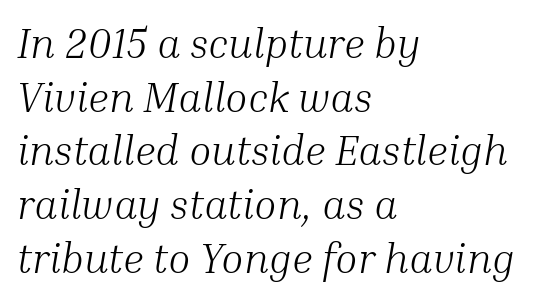
Q: Is the text bold? A: No.
Q: Is the text italic (slanted)? A: Yes, it leans right by about 10 degrees.
Q: Is the typeface a serif or a sans-serif typeface? A: Serif.
Q: Is the text underlined? A: No.
Q: How is the paragraph aligned? A: Left-aligned.
Q: Is the spacing between letters normal or unusually wide? A: Normal.
Q: Is the spacing between lines tight, normal or loose? A: Normal.
Q: Width (condensed, normal, or wide)? A: Normal.
Q: Stroke contrast? A: Medium.
Q: x-height? A: Medium.
Q: Monospaced? A: No.
